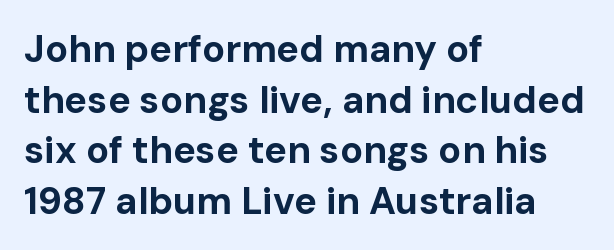
A bare baseline throughout the passage. Weight: bold. In CSS terms this would be text-align: left. The letters carry no serifs — their stems end cleanly without finishing strokes. Honestly, the letter spacing is just normal — you wouldn't notice it. The rendering uses natural spacing where letterforms have individual widths.
